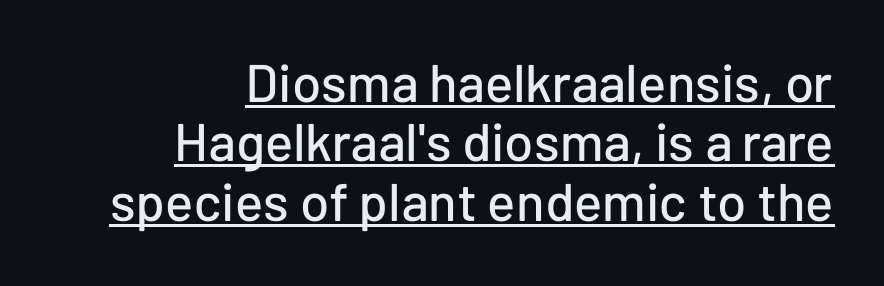
Varying glyph widths throughout — classic text-font behaviour. Leading: reduced. The string is rendered with underlining switched on. The letters stand straight up with perfectly vertical stems. Characters follow at the spacing the type designer built in.
